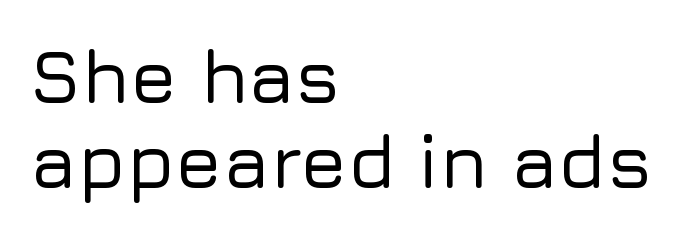
{"serif": "no", "italic": "no", "width": "normal", "stroke_contrast": "low", "x_height": "medium", "monospaced": "no", "underline": "no", "align": "left", "line_spacing": "tight", "line_spacing_ratio": 1.12, "letter_spacing": "normal", "letter_spacing_em": 0.0, "glyph_px": 76}
